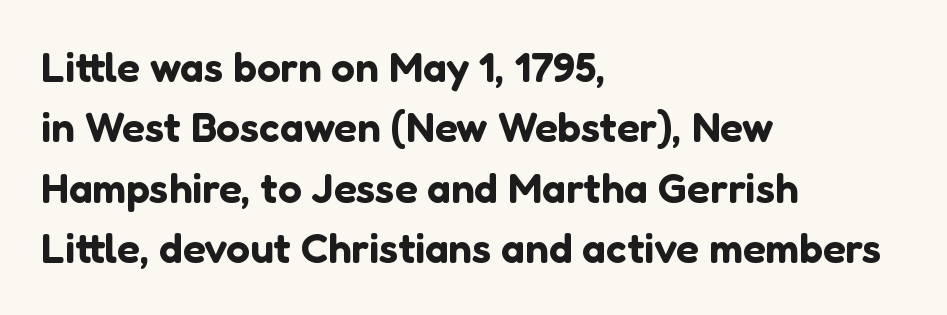
{"serif": "no", "italic": "no", "width": "normal", "stroke_contrast": "low", "x_height": "medium", "monospaced": "no", "underline": "no", "align": "left", "line_spacing": "normal", "line_spacing_ratio": 1.44, "letter_spacing": "normal", "letter_spacing_em": 0.0, "glyph_px": 42}
